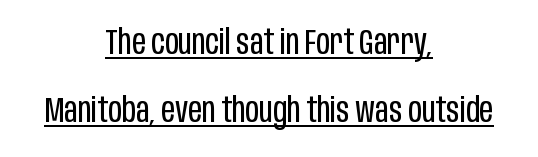
The image shows 34 px regular-weight, condensed sans-serif type, upright; set centered, loose line spacing (2.0x), normal letter spacing, underlined; low stroke contrast and a large x-height.
